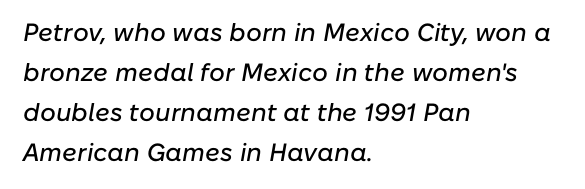
Left-aligned paragraph, ragged on the right. The passage shown leans; its letterforms are oblique. Quick note: underline off. Summary of vertical rhythm: regular, with standard interline spacing. This rendering leaves character spacing at its baseline value.
